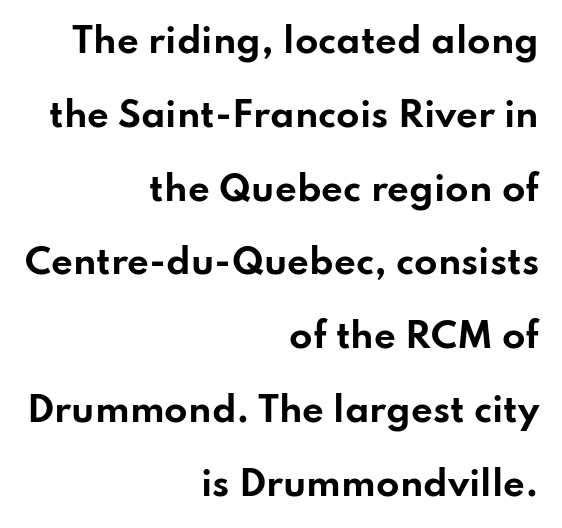
Think of a printed novel: that variable character pitch is what you see here. Observe the ordinary spacing: letters are neighbours, not strangers. Beneath every word, the page is bare. The leading is generous, giving the passage an open texture. Strokes here are thick enough to call this a true bold.
